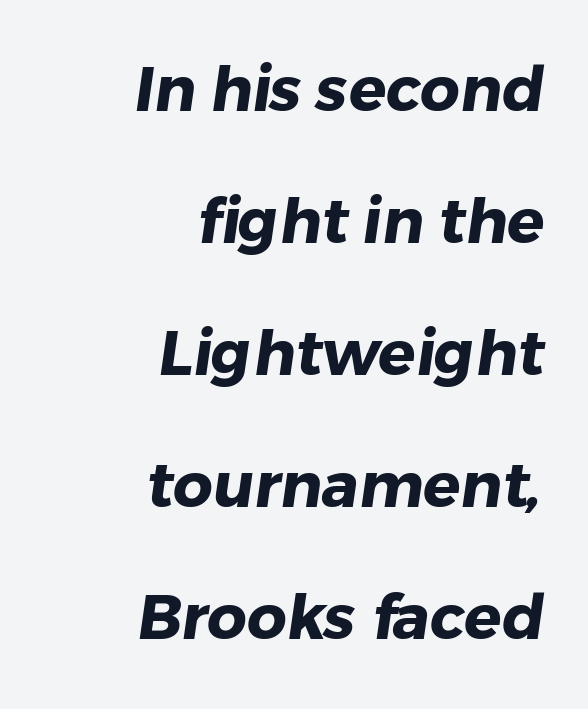
Q: Is the text bold? A: Yes.
Q: Is the typeface a serif or a sans-serif typeface? A: Sans-serif.
Q: Is the text underlined? A: No.
Q: How is the paragraph aligned? A: Right-aligned.
Q: Is the spacing between letters normal or unusually wide? A: Normal.
Q: Is the spacing between lines tight, normal or loose? A: Loose.
Q: Width (condensed, normal, or wide)? A: Normal.
Q: Stroke contrast? A: Low.
Q: x-height? A: Medium.
Q: Monospaced? A: No.
